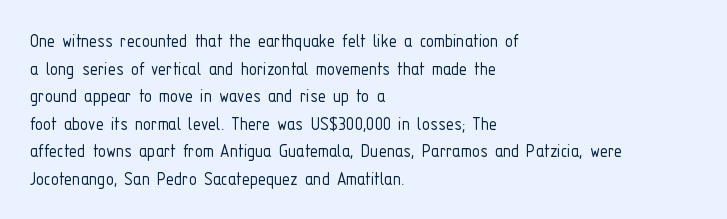
Q: Is the text bold? A: No.
Q: Is the text italic (slanted)? A: No, it is upright.
Q: Is the text underlined? A: No.
Q: How is the paragraph aligned? A: Left-aligned.
Q: Is the spacing between letters normal or unusually wide? A: Normal.
Q: Is the spacing between lines tight, normal or loose? A: Normal.
